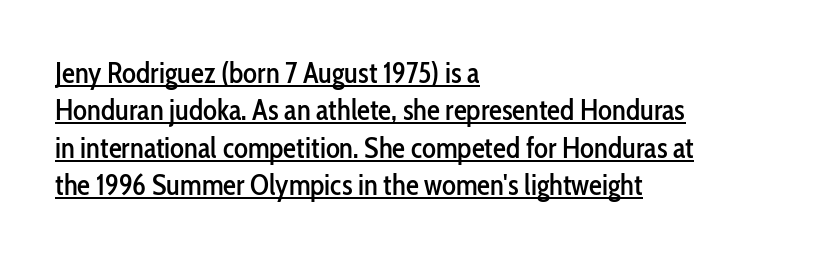
Q: Is the text italic (slanted)? A: No, it is upright.
Q: Is the typeface a serif or a sans-serif typeface? A: Sans-serif.
Q: Is the text underlined? A: Yes.
Q: How is the paragraph aligned? A: Left-aligned.
Q: Is the spacing between letters normal or unusually wide? A: Normal.
Q: Is the spacing between lines tight, normal or loose? A: Normal.
Q: Width (condensed, normal, or wide)? A: Condensed.
Q: Stroke contrast? A: Low.
Q: x-height? A: Medium.
Q: Monospaced? A: No.
